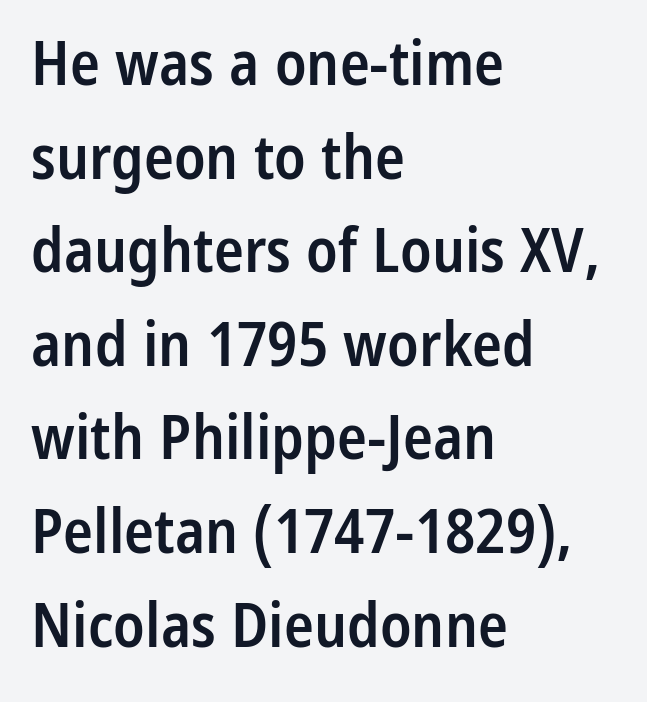
Q: Is the text bold? A: Semi-bold.
Q: Is the text italic (slanted)? A: No, it is upright.
Q: Is the typeface a serif or a sans-serif typeface? A: Sans-serif.
Q: Is the text underlined? A: No.
Q: How is the paragraph aligned? A: Left-aligned.
Q: Is the spacing between letters normal or unusually wide? A: Normal.
Q: Is the spacing between lines tight, normal or loose? A: Normal.
Q: Width (condensed, normal, or wide)? A: Condensed.
Q: Stroke contrast? A: Low.
Q: x-height? A: Medium.
Q: Monospaced? A: No.
